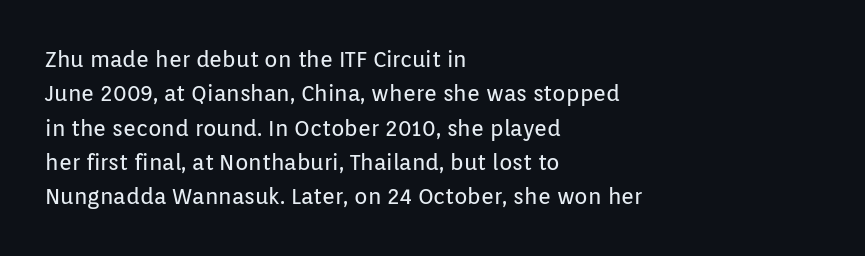
{"italic": "no", "bold": "no", "underline": "no", "align": "left", "line_spacing": "normal", "line_spacing_ratio": 1.56, "letter_spacing": "normal", "letter_spacing_em": 0.0, "glyph_px": 22}
